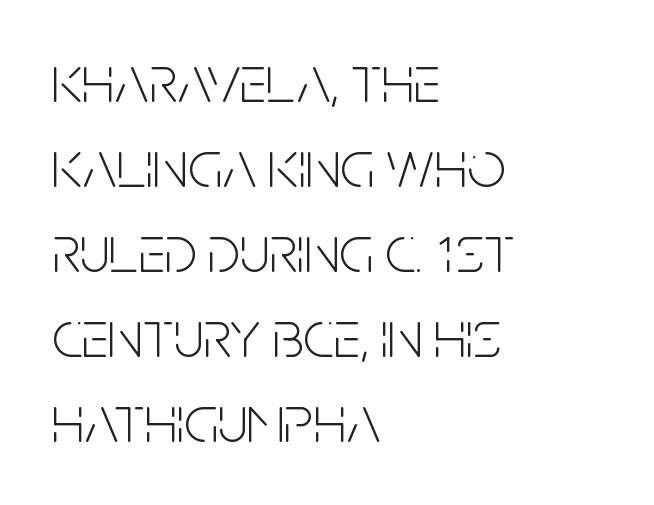
{"serif": "no", "italic": "no", "bold": "no", "weight": "light", "width": "condensed", "stroke_contrast": "low", "x_height": "large", "monospaced": "no", "underline": "no", "align": "left", "line_spacing": "normal", "line_spacing_ratio": 1.27, "letter_spacing": "normal", "letter_spacing_em": 0.0, "glyph_px": 67}
